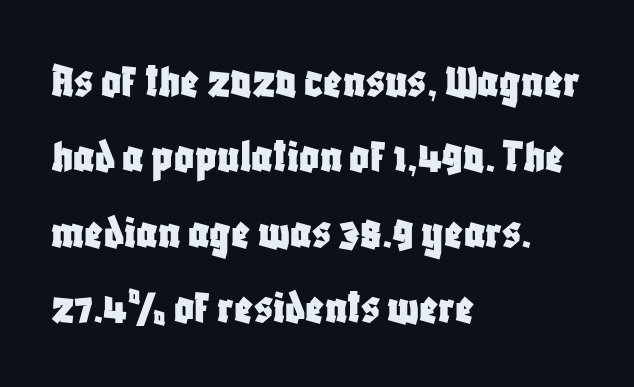
{"serif": "no", "italic": "no", "width": "condensed", "stroke_contrast": "low", "x_height": "large", "monospaced": "no", "underline": "no", "align": "left", "line_spacing": "normal", "line_spacing_ratio": 1.54, "letter_spacing": "normal", "letter_spacing_em": 0.0, "glyph_px": 49}
